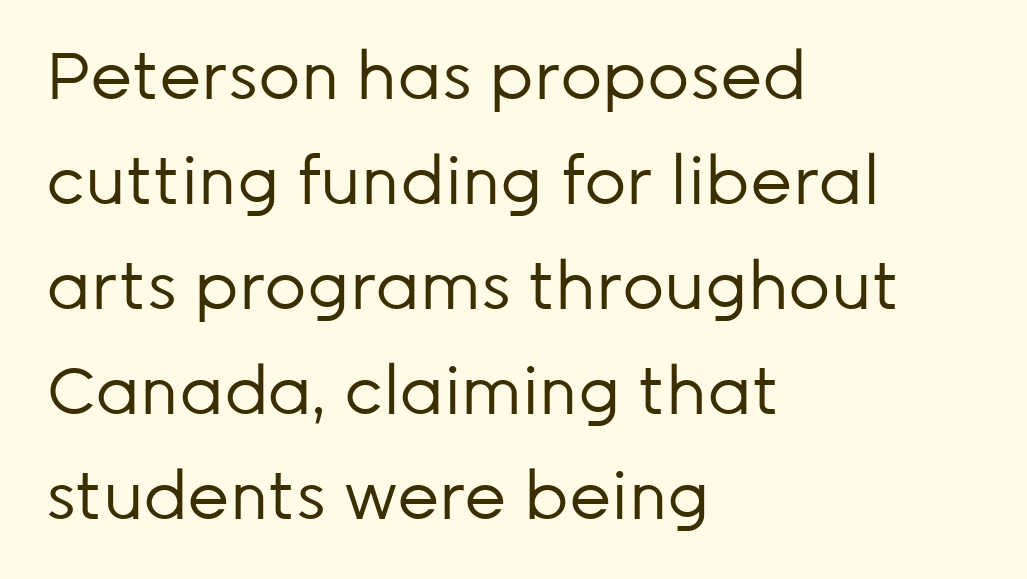
The gaps between neighbouring characters are ordinary and unremarkable. The strokes carry an ordinary text weight at most. Do the characters align in a grid? No, the font is proportional. Look at the bottom of the vertical strokes: they stop flat, with no serifs. Is there any slant? The stems are plumb.
